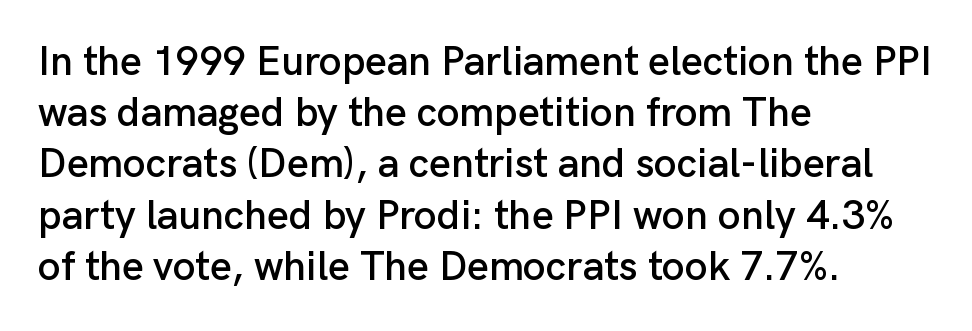
The passage shown is typed in a proportional face where columns would drift. Font category for this specimen: sans-serif. Compared with typical body copy, the letter spacing here is the same. Notice how the stems are strictly vertical — no italics here.
